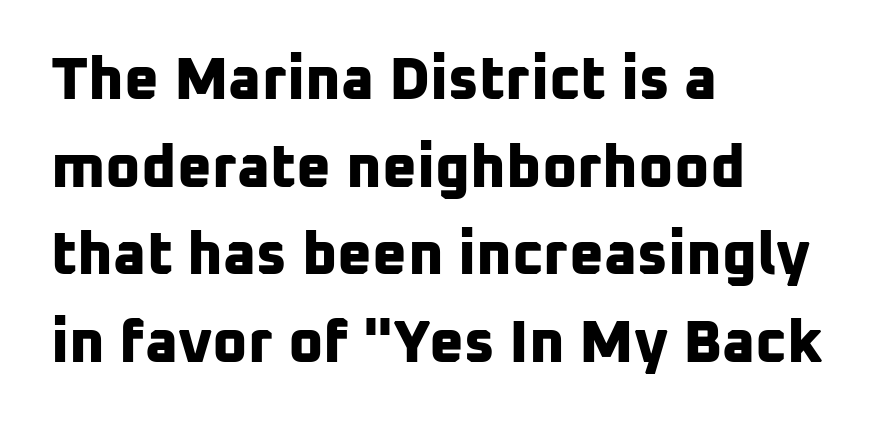
Typographic density is high because the face is bold. This sample keeps an unexceptional amount of space between lines. Decoration check: the copy has no underline. Think of a printed novel: that variable character pitch is what you see here. One-word summary of the alignment: left. Grotesque or geometric, the face here clearly has no serifs.
